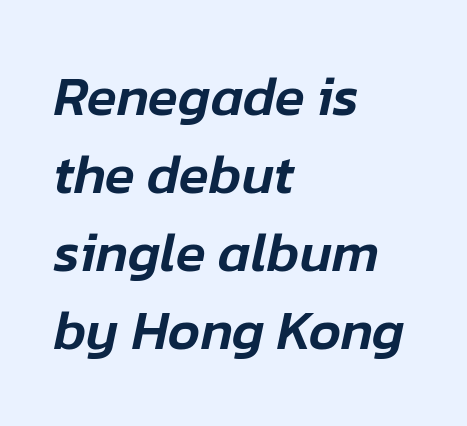
Leading matches the norm, producing a regular column. Notice how the stems are inclined rather than vertical — that's the hallmark of italics. The face used here is rendered with its standard letterfit. Check the space under the baseline: it is left empty.
